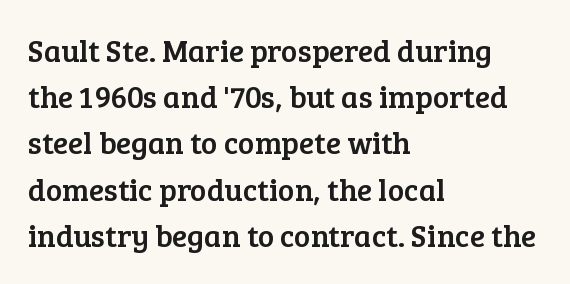
It's the straight-up-and-down kind of type. Is there much room between lines? A standard amount, neither cramped nor airy. One-word summary of the alignment: left. These lines are composed in type with serifs. Each word holds together tightly as a unit, with standard inter-letter gaps.
